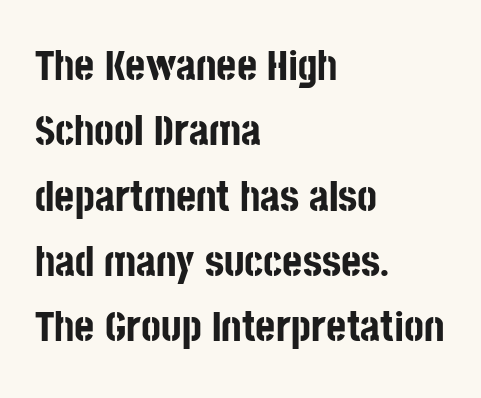
{"serif": "no", "italic": "no", "bold": "yes", "weight": "bold", "width": "condensed", "stroke_contrast": "low", "x_height": "large", "monospaced": "no", "underline": "no", "align": "left", "line_spacing": "normal", "line_spacing_ratio": 1.52, "letter_spacing": "normal", "letter_spacing_em": 0.0, "glyph_px": 43}
